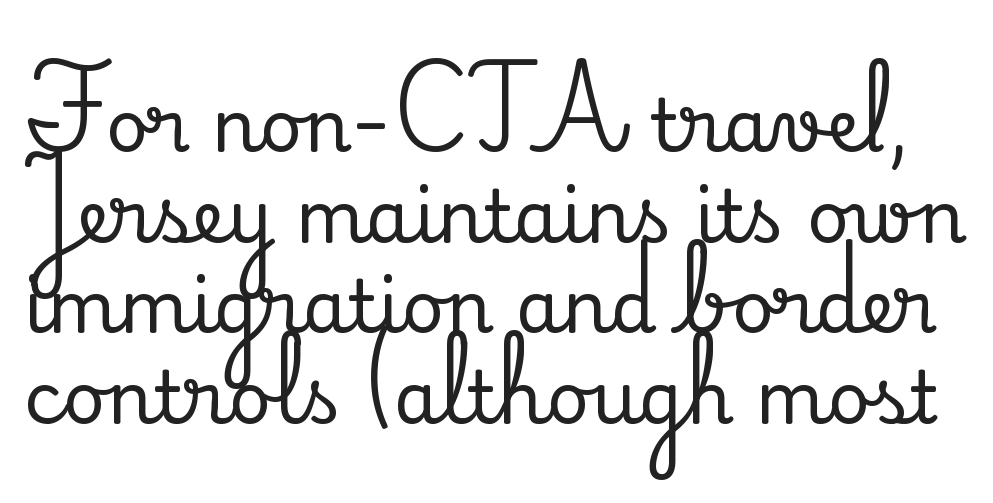
Quick note: not italic, upright. The letters advance in unequal steps, a hallmark of proportional type. The glyphs are unaccompanied by any horizontal stroke below them. Spacing between characters is what you'd get straight out of the box. Small tapered or slab feet sit at the stroke ends, so this counts as serif.
